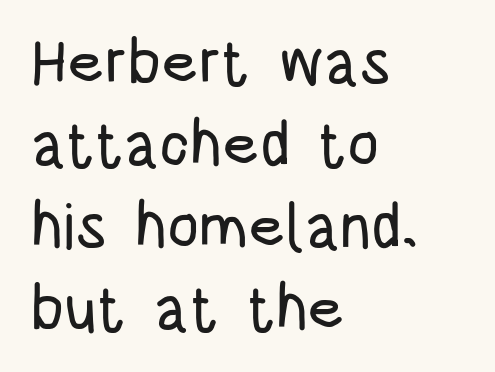
Q: Is the text italic (slanted)? A: No, it is upright.
Q: Is the typeface a serif or a sans-serif typeface? A: Sans-serif.
Q: Is the text underlined? A: No.
Q: How is the paragraph aligned? A: Left-aligned.
Q: Is the spacing between letters normal or unusually wide? A: Normal.
Q: Is the spacing between lines tight, normal or loose? A: Normal.
Q: Width (condensed, normal, or wide)? A: Condensed.
Q: Stroke contrast? A: Low.
Q: x-height? A: Large.
Q: Monospaced? A: No.
